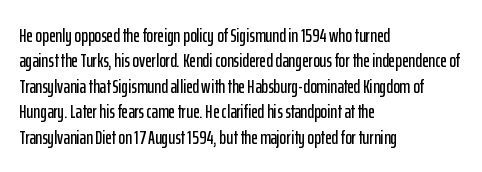
The image shows 20 px text type, upright; set left-aligned, normal line spacing (1.27x), normal letter spacing, not underlined.
